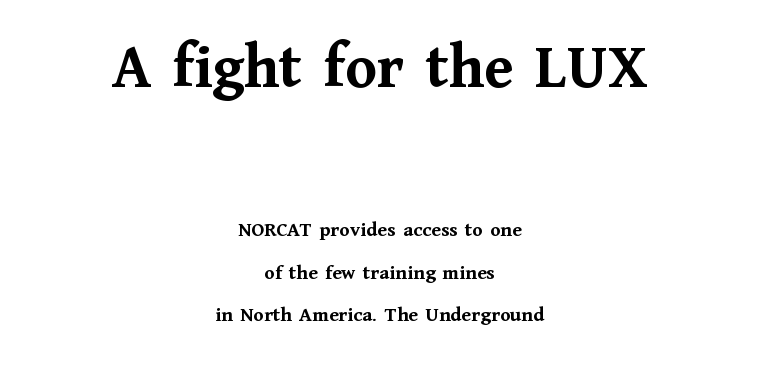
Q: Is the text bold? A: Yes.
Q: Is the text italic (slanted)? A: No, it is upright.
Q: Is the typeface a serif or a sans-serif typeface? A: Serif.
Q: Is the text underlined? A: No.
Q: How is the paragraph aligned? A: Centered.
Q: Is the spacing between letters normal or unusually wide? A: Normal.
Q: Is the spacing between lines tight, normal or loose? A: Loose.
Q: Which block of text is set in a larger size, the first (top) or the second (bottom)? A: The first (top) one.
Q: Width (condensed, normal, or wide)? A: Normal.
Q: Stroke contrast? A: Medium.
Q: x-height? A: Medium.
Q: Monospaced? A: No.
